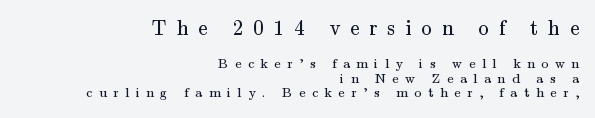
The image shows 21 px text type, upright; set right-aligned, tight line spacing (1.05x), unusually wide letter spacing (+0.47 em), not underlined; the first (top) block is 1.5x larger.
